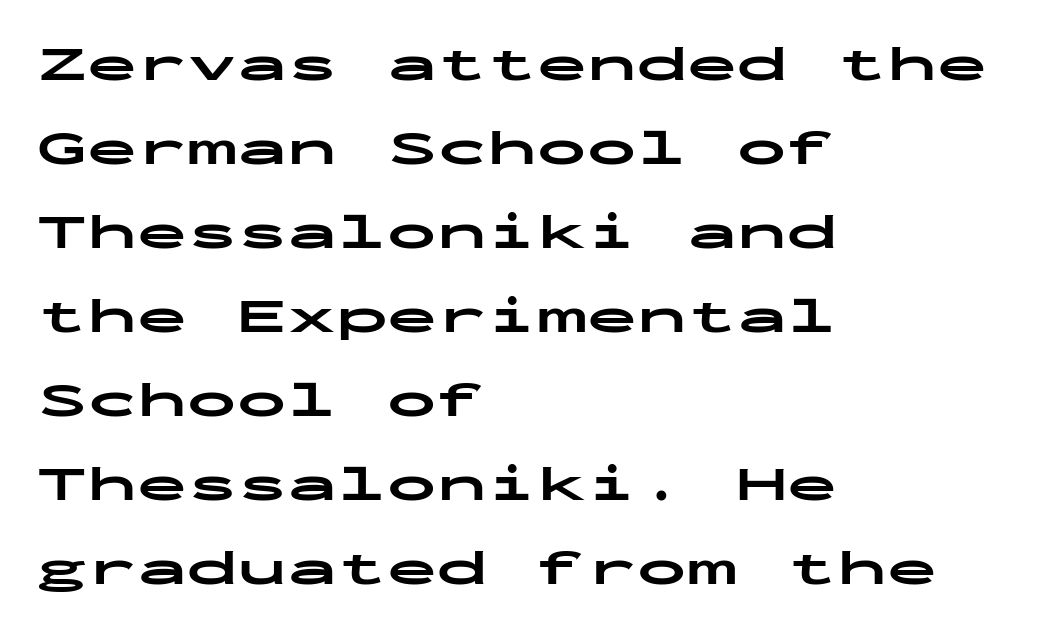
{"serif": "no", "italic": "no", "bold": "yes", "weight": "bold", "width": "wide", "stroke_contrast": "low", "x_height": "medium", "monospaced": "yes", "underline": "no", "align": "left", "line_spacing": "normal", "line_spacing_ratio": 1.68, "letter_spacing": "normal", "letter_spacing_em": 0.0, "glyph_px": 50}
